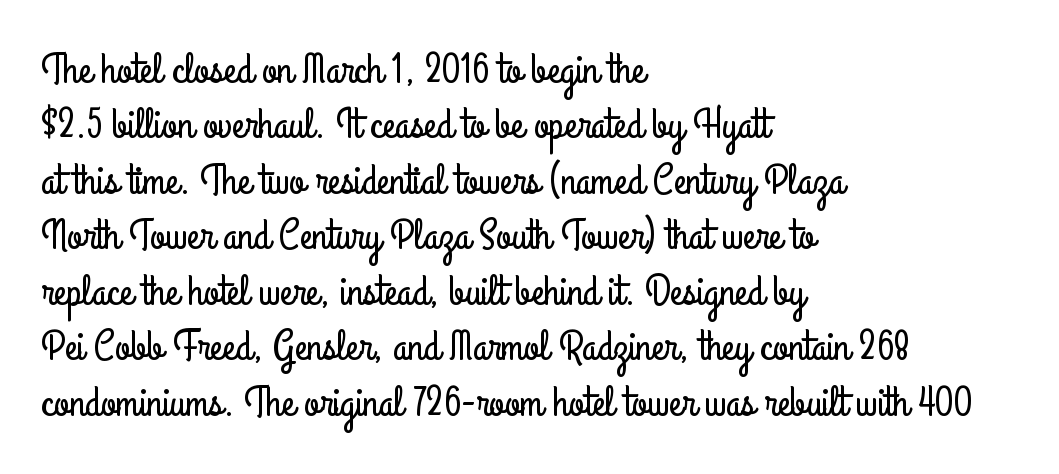
{"serif": "no", "width": "condensed", "stroke_contrast": "low", "x_height": "small", "monospaced": "no", "underline": "no", "align": "left", "line_spacing": "normal", "line_spacing_ratio": 1.29, "letter_spacing": "normal", "letter_spacing_em": 0.0, "glyph_px": 43}
